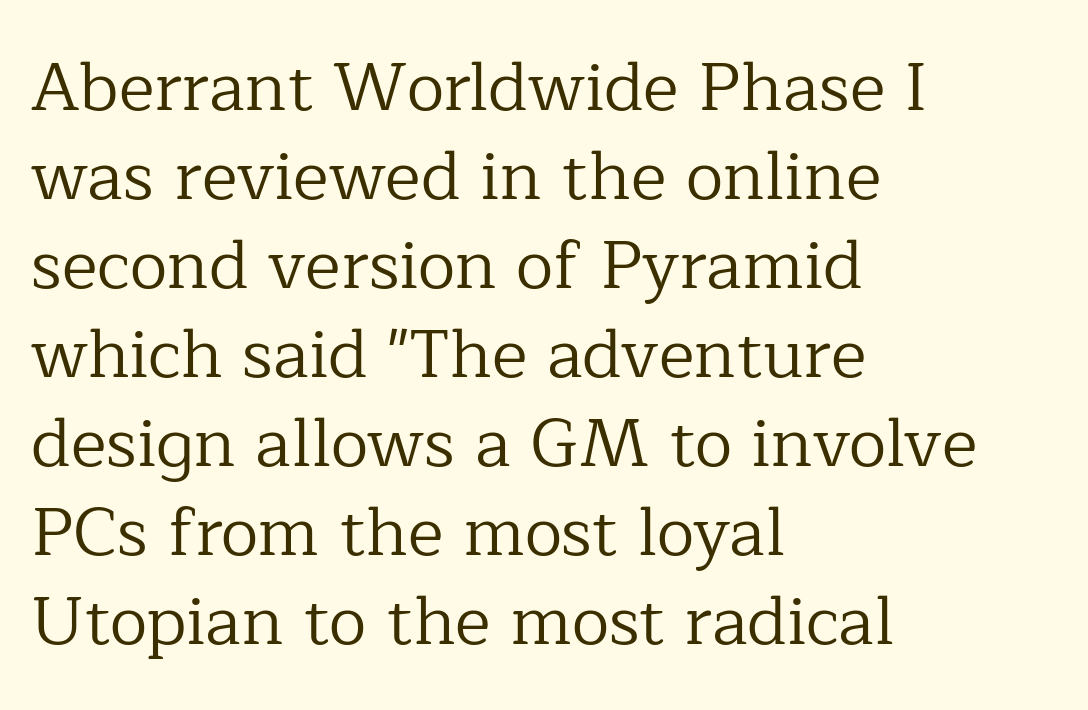
Q: Is the text bold? A: No.
Q: Is the text italic (slanted)? A: No, it is upright.
Q: Is the typeface a serif or a sans-serif typeface? A: Serif.
Q: Is the text underlined? A: No.
Q: How is the paragraph aligned? A: Left-aligned.
Q: Is the spacing between letters normal or unusually wide? A: Normal.
Q: Is the spacing between lines tight, normal or loose? A: Normal.
Q: Width (condensed, normal, or wide)? A: Normal.
Q: Stroke contrast? A: Low.
Q: x-height? A: Medium.
Q: Monospaced? A: No.
